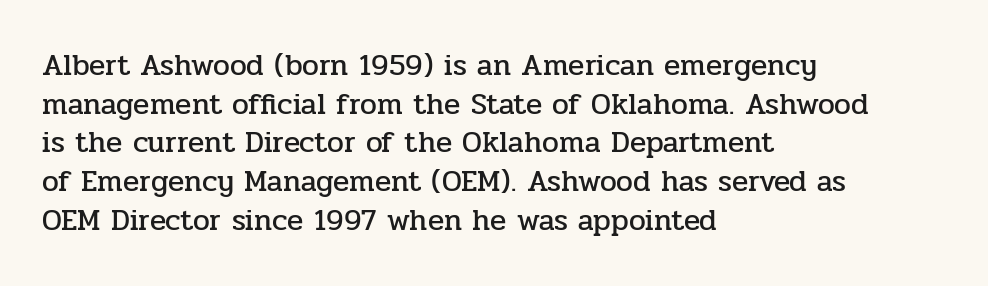
{"serif": "yes", "italic": "no", "width": "normal", "stroke_contrast": "low", "x_height": "medium", "monospaced": "no", "underline": "no", "align": "left", "line_spacing": "normal", "line_spacing_ratio": 1.29, "letter_spacing": "normal", "letter_spacing_em": 0.0, "glyph_px": 30}
